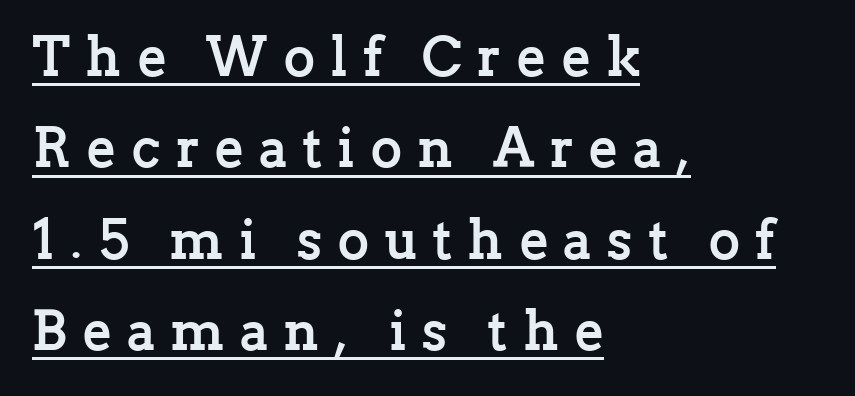
{"serif": "yes", "italic": "no", "bold": "yes", "weight": "semibold", "width": "normal", "stroke_contrast": "low", "x_height": "medium", "monospaced": "no", "underline": "yes", "align": "left", "line_spacing": "normal", "line_spacing_ratio": 1.66, "letter_spacing": "wide", "letter_spacing_em": 0.27, "glyph_px": 55}
